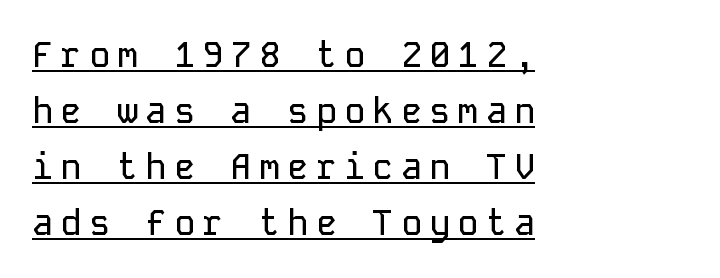
The image shows 35 px sans-serif type, upright, monospaced; set left-aligned, normal line spacing (1.6x), unusually wide letter spacing (+0.21 em), underlined; low stroke contrast and a medium x-height.
